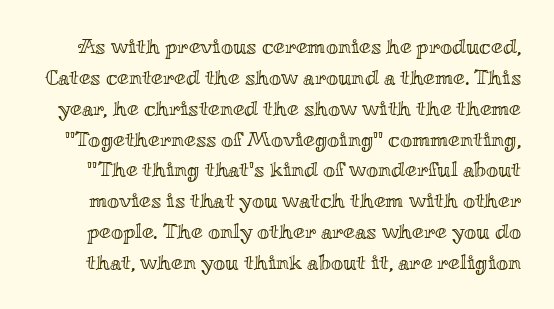
Q: Is the text italic (slanted)? A: No, it is upright.
Q: Is the text underlined? A: No.
Q: Is the spacing between letters normal or unusually wide? A: Normal.
Q: Is the spacing between lines tight, normal or loose? A: Normal.
